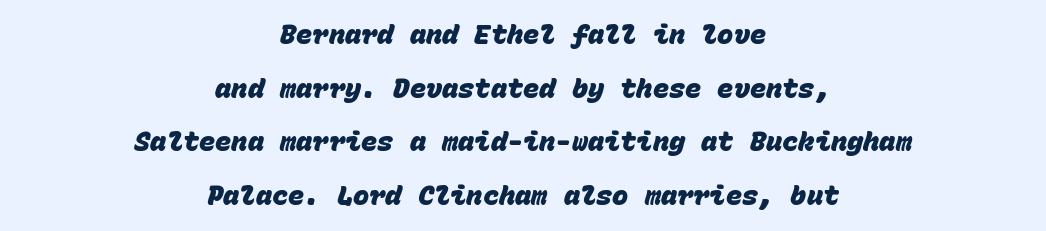
{"bold": "yes", "underline": "no", "align": "center", "line_spacing": "loose", "line_spacing_ratio": 1.99, "letter_spacing": "normal", "letter_spacing_em": 0.0, "glyph_px": 27}
